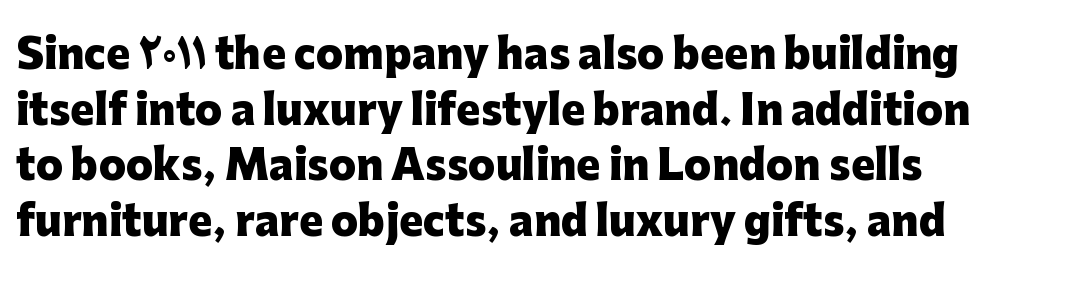
{"serif": "no", "italic": "no", "bold": "yes", "weight": "heavy", "width": "normal", "stroke_contrast": "low", "x_height": "medium", "monospaced": "no", "underline": "no", "align": "left", "line_spacing": "normal", "line_spacing_ratio": 1.39, "letter_spacing": "normal", "letter_spacing_em": 0.0, "glyph_px": 40}
